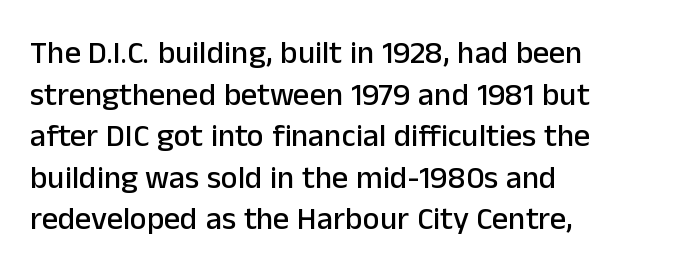
{"serif": "no", "italic": "no", "width": "normal", "stroke_contrast": "low", "x_height": "medium", "monospaced": "no", "underline": "no", "align": "left", "line_spacing": "normal", "line_spacing_ratio": 1.3, "letter_spacing": "normal", "letter_spacing_em": 0.0, "glyph_px": 32}
